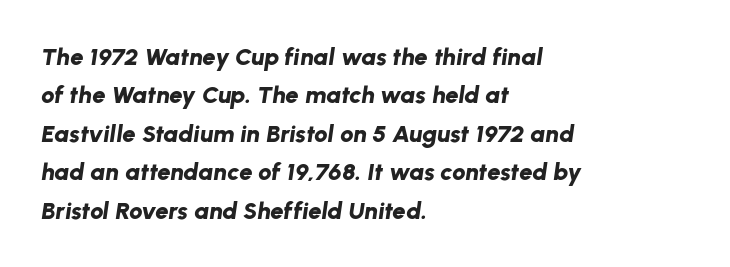
A typesetter would call this zero additional tracking. Each row of text sits above clean, open space. Notice how descenders clear the ascenders below comfortably — that's standard leading. Every row of glyphs begins at an identical x-position on the left. Slant detected: the letters are inclined.
